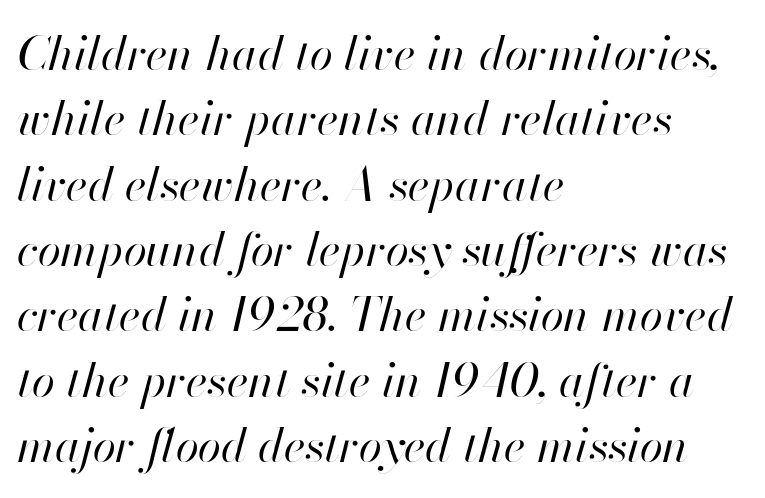
Q: Is the text bold? A: No.
Q: Is the text italic (slanted)? A: Yes, it leans right by about 13 degrees.
Q: Is the text underlined? A: No.
Q: How is the paragraph aligned? A: Left-aligned.
Q: Is the spacing between letters normal or unusually wide? A: Normal.
Q: Is the spacing between lines tight, normal or loose? A: Normal.
Q: Width (condensed, normal, or wide)? A: Normal.
Q: Stroke contrast? A: High.
Q: x-height? A: Small.
Q: Monospaced? A: No.
